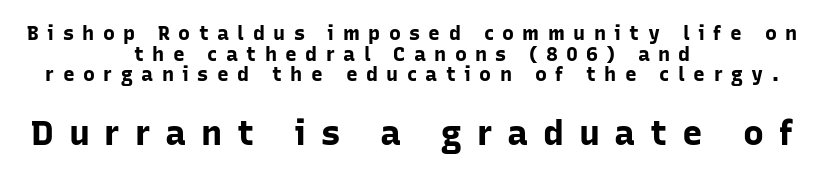
Q: Is the text bold? A: Yes.
Q: Is the text italic (slanted)? A: No, it is upright.
Q: Is the typeface a serif or a sans-serif typeface? A: Sans-serif.
Q: Is the text underlined? A: No.
Q: How is the paragraph aligned? A: Centered.
Q: Is the spacing between letters normal or unusually wide? A: Unusually wide.
Q: Is the spacing between lines tight, normal or loose? A: Tight.
Q: Which block of text is set in a larger size, the first (top) or the second (bottom)? A: The second (bottom) one.
Q: Width (condensed, normal, or wide)? A: Normal.
Q: Stroke contrast? A: Low.
Q: x-height? A: Medium.
Q: Monospaced? A: No.
